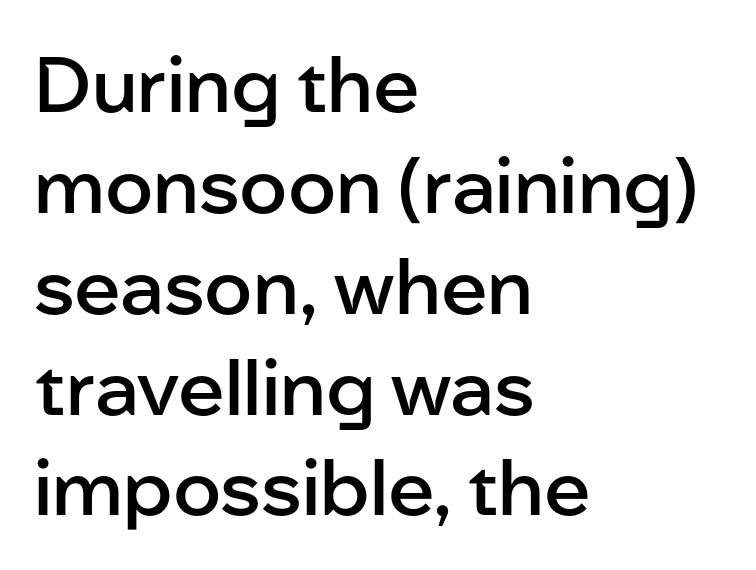
Posture: vertical. The passage shown is semibold, sitting just below true bold. If you measured baseline to baseline, you'd find a middling distance. Between one letter and the next there's only the usual sliver of space. Short and long lines alike share a common starting point at left. The face used here is proportionally spaced, like ordinary book or web type.
